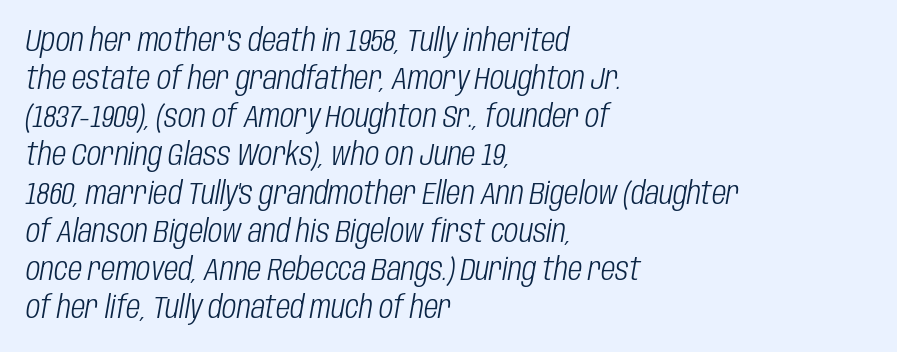
{"italic": "yes", "lean": "right", "slant_degrees": 10, "bold": "no", "weight": "light", "width": "condensed", "stroke_contrast": "low", "x_height": "large", "monospaced": "no", "underline": "no", "align": "left", "line_spacing_ratio": 1.23, "letter_spacing": "normal", "letter_spacing_em": 0.0, "glyph_px": 31}
